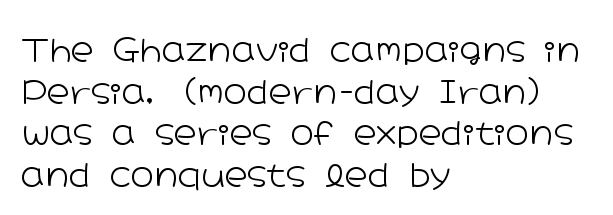
The image shows 32 px light, wide sans-serif type, upright; set left-aligned, normal line spacing (1.3x), normal letter spacing, not underlined; low stroke contrast and a medium x-height.
